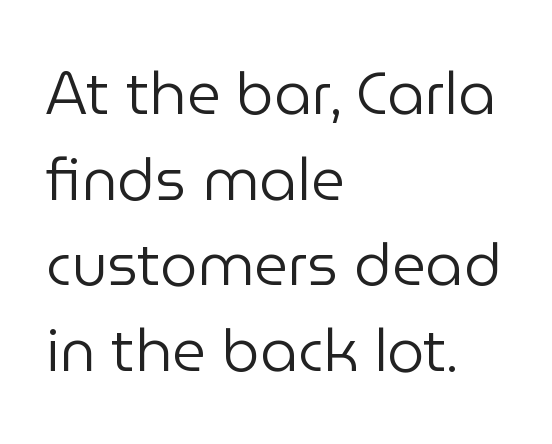
Nope, not italic — everything's standing straight. The face used here is proportionally spaced, like ordinary book or web type. Nothing sits at the stroke ends, so this counts as sans-serif. Short note: letters normally spaced. Check the space under the baseline: it is left empty. No letter is thick-stroked: the sample isn't bold.
